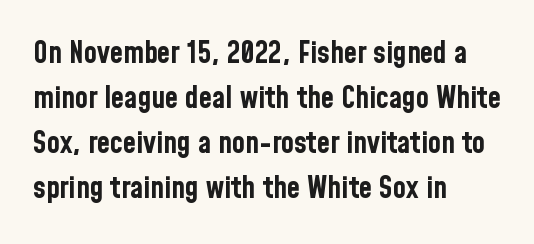
Spacing verdict: proportional, widths tailored to each character. Letters rest on an invisible, unmarked baseline. Nothing sits at the stroke ends, so this counts as sans-serif. Layout note: lines flush left. This rendering leaves character spacing at its baseline value. A dark, heavy texture on the line: the type is bold.
